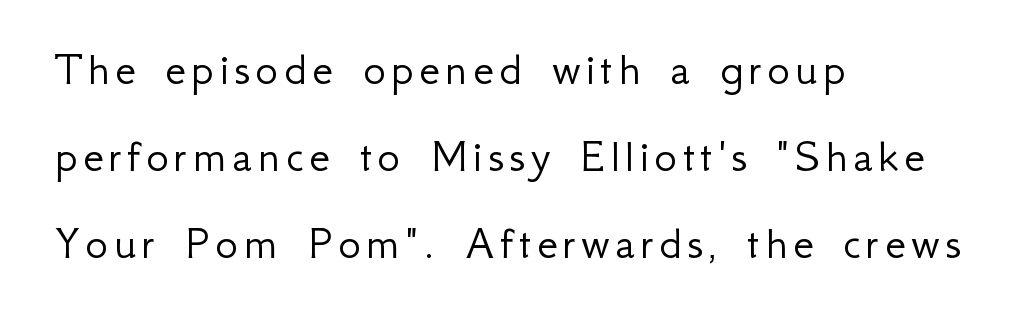
The image shows 48 px light sans-serif type, upright; set left-aligned, line spacing 1.81x, not underlined; low stroke contrast and a small x-height.
